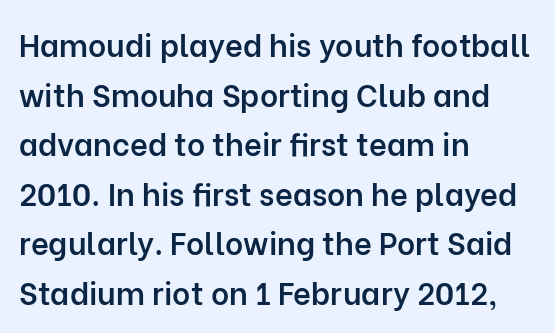
Q: Is the text bold? A: Semi-bold.
Q: Is the text italic (slanted)? A: No, it is upright.
Q: Is the typeface a serif or a sans-serif typeface? A: Sans-serif.
Q: Is the text underlined? A: No.
Q: How is the paragraph aligned? A: Left-aligned.
Q: Is the spacing between letters normal or unusually wide? A: Normal.
Q: Is the spacing between lines tight, normal or loose? A: Normal.
Q: Width (condensed, normal, or wide)? A: Normal.
Q: Stroke contrast? A: Low.
Q: x-height? A: Medium.
Q: Monospaced? A: No.
